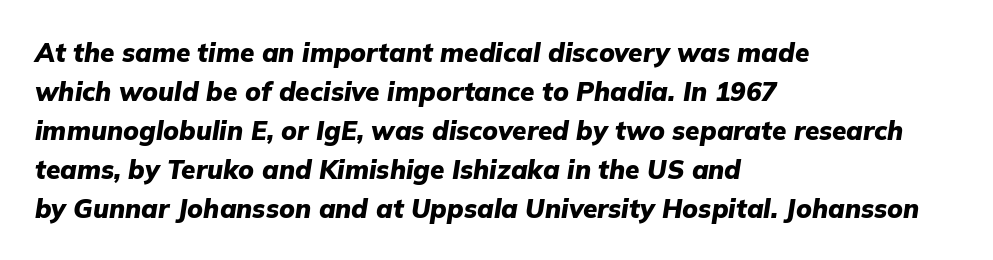
Q: Is the text bold? A: Yes.
Q: Is the text italic (slanted)? A: Yes, it leans right by about 9 degrees.
Q: Is the text underlined? A: No.
Q: How is the paragraph aligned? A: Left-aligned.
Q: Is the spacing between letters normal or unusually wide? A: Normal.
Q: Is the spacing between lines tight, normal or loose? A: Normal.
